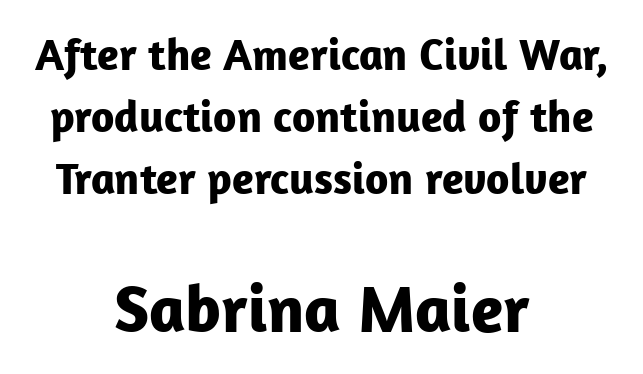
{"serif": "no", "italic": "no", "bold": "yes", "weight": "bold", "width": "normal", "stroke_contrast": "low", "x_height": "medium", "monospaced": "no", "underline": "no", "align": "center", "line_spacing": "normal", "line_spacing_ratio": 1.38, "letter_spacing": "normal", "letter_spacing_em": 0.0, "larger_block": "second", "size_ratio": 1.49, "glyph_px": 67}
